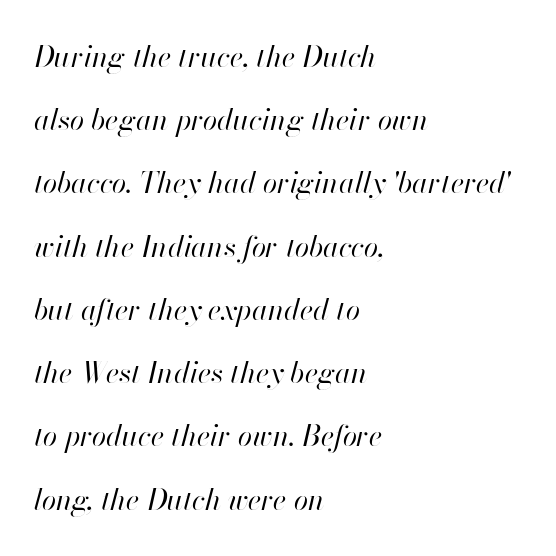
Q: Is the text bold? A: No.
Q: Is the text italic (slanted)? A: Yes, it leans right by about 13 degrees.
Q: Is the text underlined? A: No.
Q: How is the paragraph aligned? A: Left-aligned.
Q: Is the spacing between letters normal or unusually wide? A: Normal.
Q: Is the spacing between lines tight, normal or loose? A: Loose.
Q: Width (condensed, normal, or wide)? A: Normal.
Q: Stroke contrast? A: High.
Q: x-height? A: Small.
Q: Monospaced? A: No.
